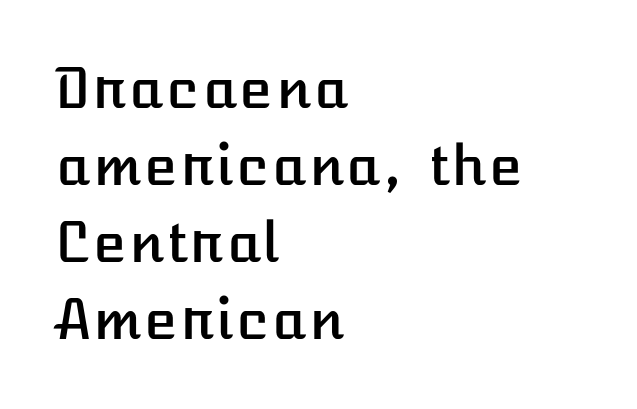
Italic? Not at all — the glyphs are vertical. Notice how descenders clear the ascenders below comfortably — that's standard leading. The text block is weighted toward the left margin, trailing off unevenly rightward. The gap between lines stays unmarked. The type is set solid horizontally, with unmodified tracking.
